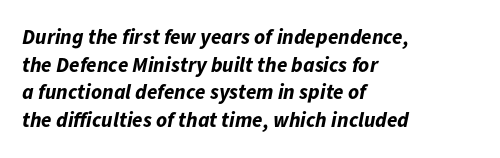
The image shows 21 px bold type, italic (leaning right); set left-aligned, normal line spacing (1.31x), normal letter spacing, not underlined.
